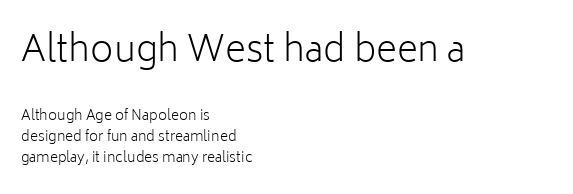
You can tell it's not italic because the verticals are truly vertical. Students, observe: this is what conventionally led text looks like. Weight: not bold — regular or lighter. This layout puts the oversized block above and the modest block below.
